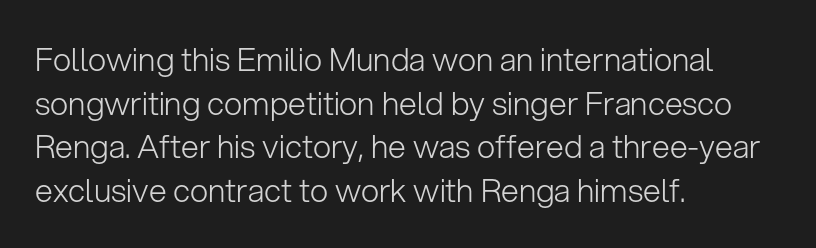
The image shows 32 px light sans-serif type, upright; set left-aligned, normal line spacing (1.36x), normal letter spacing, not underlined; low stroke contrast and a medium x-height.
